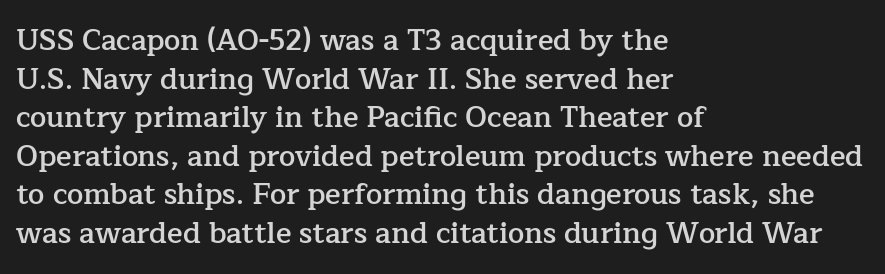
{"serif": "yes", "italic": "no", "bold": "semi", "weight": "semibold", "width": "normal", "stroke_contrast": "low", "x_height": "medium", "monospaced": "no", "underline": "no", "align": "left", "line_spacing": "normal", "line_spacing_ratio": 1.33, "letter_spacing": "normal", "letter_spacing_em": 0.0, "glyph_px": 29}
